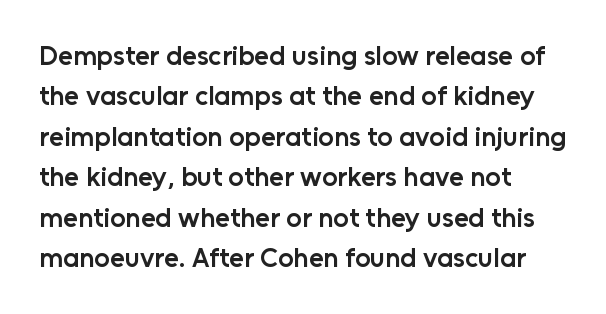
Q: Is the text bold? A: Semi-bold.
Q: Is the text italic (slanted)? A: No, it is upright.
Q: Is the text underlined? A: No.
Q: How is the paragraph aligned? A: Left-aligned.
Q: Is the spacing between letters normal or unusually wide? A: Normal.
Q: Is the spacing between lines tight, normal or loose? A: Normal.
